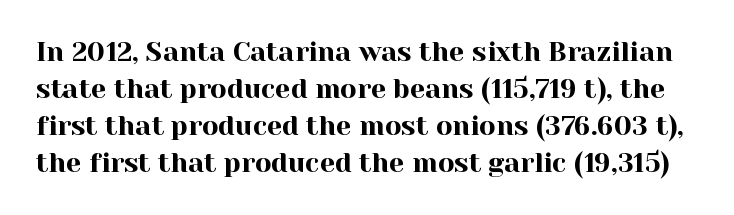
Q: Is the text italic (slanted)? A: No, it is upright.
Q: Is the text underlined? A: No.
Q: Is the spacing between letters normal or unusually wide? A: Normal.
Q: Is the spacing between lines tight, normal or loose? A: Normal.
